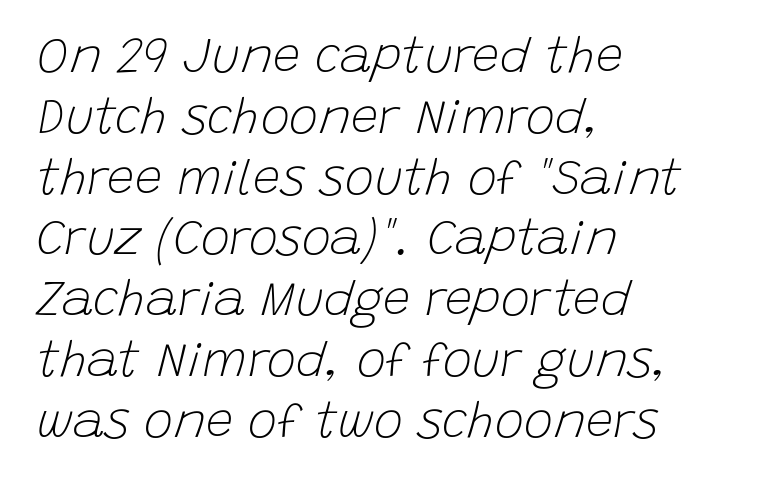
{"italic": "yes", "lean": "right", "slant_degrees": 15, "bold": "no", "weight": "light", "width": "normal", "stroke_contrast": "low", "x_height": "large", "monospaced": "no", "underline": "no", "align": "left", "line_spacing_ratio": 1.24, "letter_spacing": "normal", "letter_spacing_em": 0.0, "glyph_px": 49}
